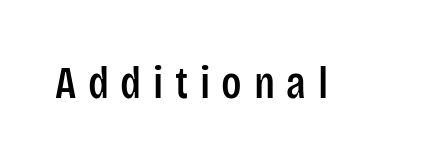
The image shows 46 px condensed sans-serif type, upright; set unusually wide letter spacing (+0.25 em), not underlined; low stroke contrast and a large x-height.
